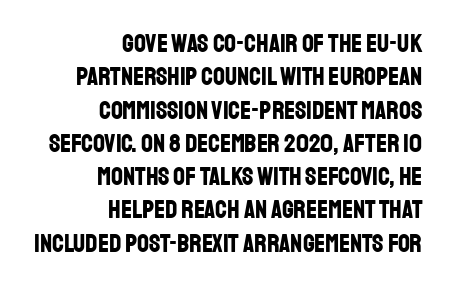
{"italic": "no", "bold": "yes", "underline": "no", "align": "right", "line_spacing": "normal", "line_spacing_ratio": 1.28, "letter_spacing": "normal", "letter_spacing_em": 0.0, "glyph_px": 26}
